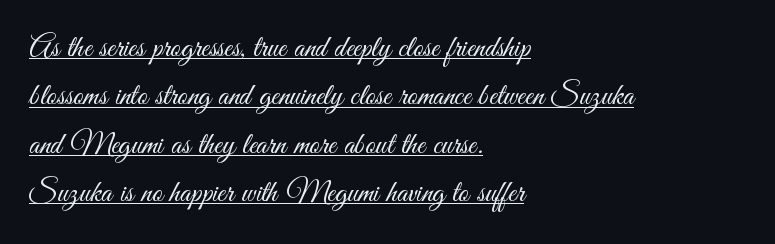
{"serif": "no", "bold": "no", "weight": "light", "width": "condensed", "stroke_contrast": "medium", "x_height": "small", "monospaced": "no", "underline": "yes", "align": "left", "line_spacing": "normal", "line_spacing_ratio": 1.56, "letter_spacing": "normal", "letter_spacing_em": 0.0, "glyph_px": 31}
